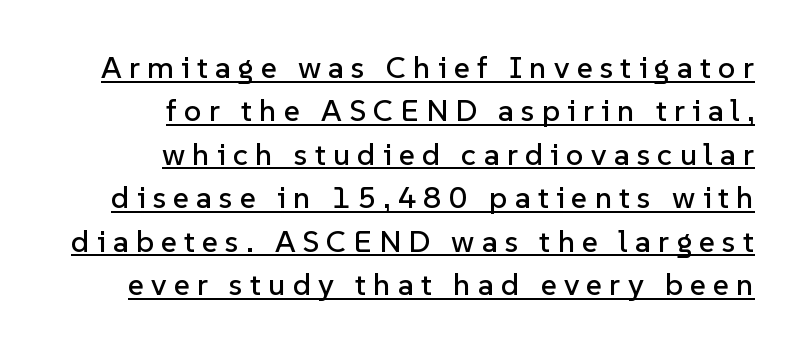
The image shows 31 px sans-serif type, upright; set right-aligned, normal line spacing (1.4x), unusually wide letter spacing (+0.23 em), underlined; low stroke contrast and a medium x-height.
